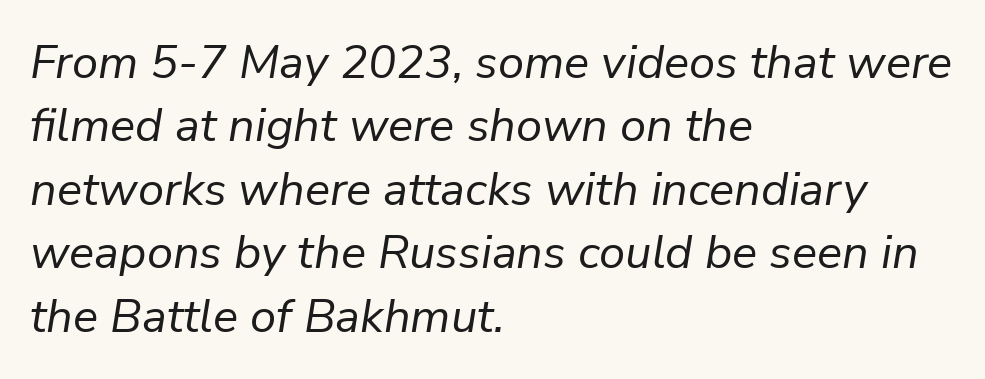
Caption: face not bold, strokes unweighted. The letterforms sit shoulder to shoulder at normal distance. The gap between lines stays unmarked. The compositor pushed each line to the left boundary.
